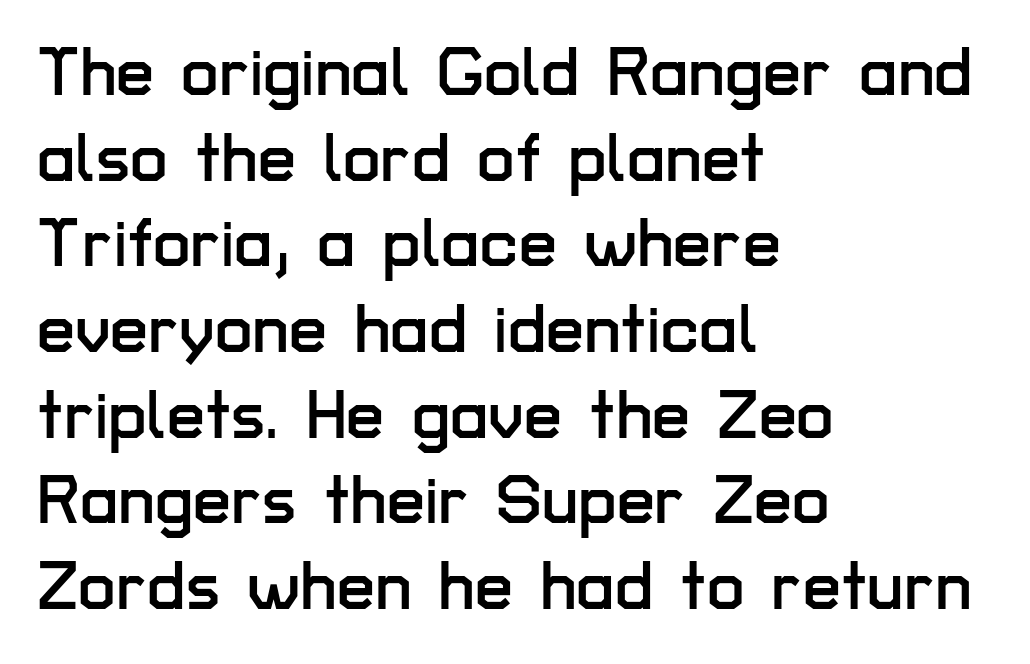
In terms of leading, this rendering sits right in the middle. This is the regular roman posture of the typeface. Look at the tracking — it's just the regular setting, nothing added. Rule under the text: the space is simply empty. Casual observation: everything's shoved over to the left.
